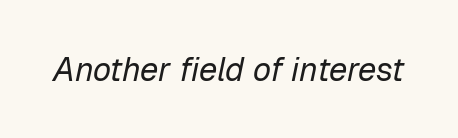
The image shows 33 px regular-weight type, italic (leaning right); set normal letter spacing, not underlined; low stroke contrast and a medium x-height.
